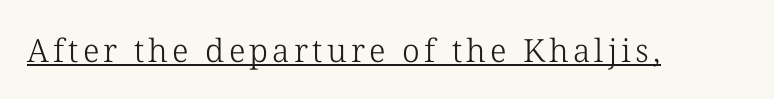
The letters look calm and open, with moderate or lighter stems. Is this a sans? No — the strokes have serifs. Do the characters align in a grid? No, the font is proportional. The rendering uses the underline text-decoration. When letters stand straight like this, we call the style roman or upright.
